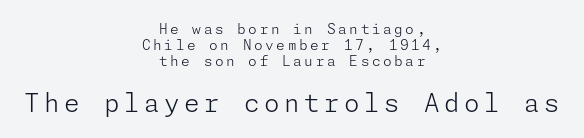
The passage is arranged like a title page — every line centered. How would I describe the line gaps? Narrow and economical. This is not heavy type; no bold has been used. This sample uses an upright cut, with every glyph sitting square on the baseline. Bare-footed words on every line. Is the lower block the larger one? Yes — the lower block carries the bigger type.
